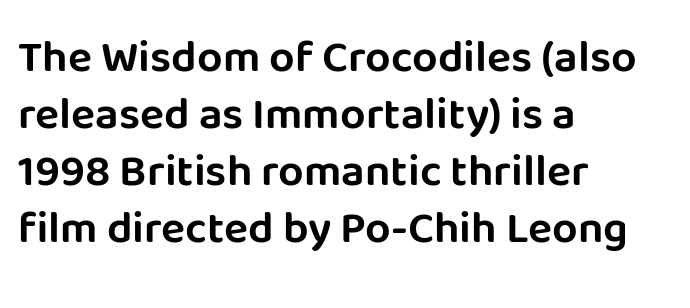
The setting favours the left margin, as ordinary paragraphs usually do. Rows of type keep a routine distance in the vertical direction. Serif or sans? Sans — the stroke terminals are bare. The specimen omits any rule beneath the text block's lines.
